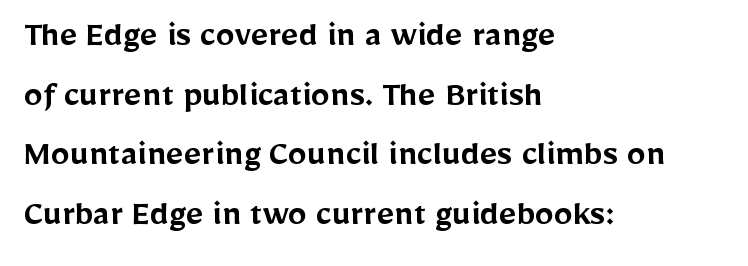
Q: Is the text bold? A: Semi-bold.
Q: Is the text italic (slanted)? A: No, it is upright.
Q: Is the typeface a serif or a sans-serif typeface? A: Sans-serif.
Q: Is the text underlined? A: No.
Q: How is the paragraph aligned? A: Left-aligned.
Q: Is the spacing between letters normal or unusually wide? A: Normal.
Q: Is the spacing between lines tight, normal or loose? A: Normal.
Q: Width (condensed, normal, or wide)? A: Normal.
Q: Stroke contrast? A: Low.
Q: x-height? A: Medium.
Q: Monospaced? A: No.
